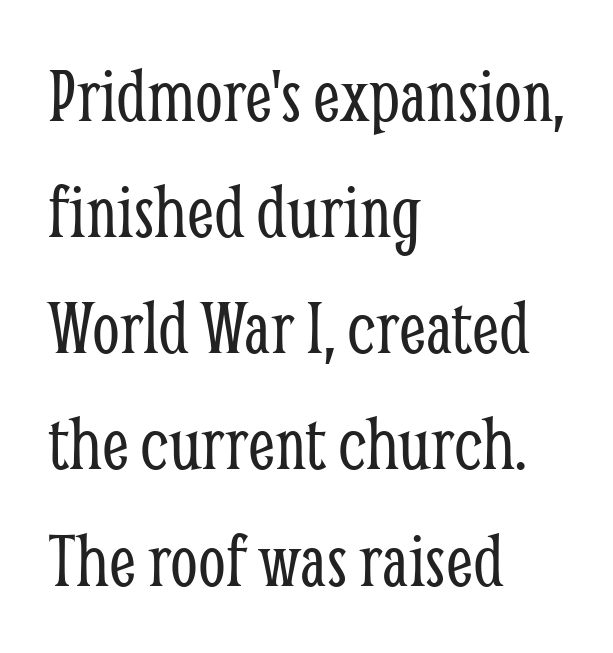
{"serif": "yes", "italic": "no", "bold": "no", "weight": "light", "width": "condensed", "stroke_contrast": "low", "x_height": "medium", "monospaced": "no", "underline": "no", "align": "left", "line_spacing": "normal", "line_spacing_ratio": 1.47, "letter_spacing": "normal", "letter_spacing_em": 0.0, "glyph_px": 79}
